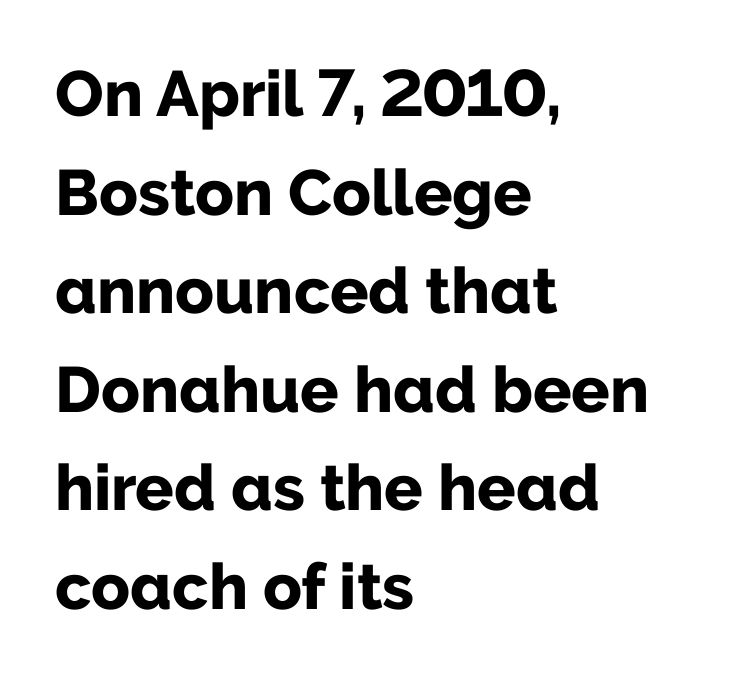
Typographically, this falls in the sans-serif category. Rendered with straight, roman letterforms. The rendering keeps characters at their native spacing. Note the varied advance widths — an 'i' is clearly narrower than an 'm'. Heft: maximum for text — a bold.
